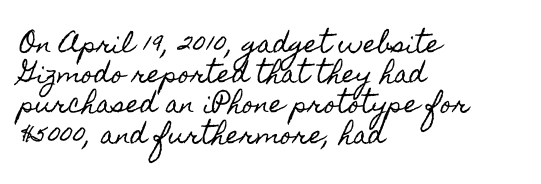
Q: Is the text italic (slanted)? A: Yes.
Q: Is the text underlined? A: No.
Q: How is the paragraph aligned? A: Left-aligned.
Q: Is the spacing between letters normal or unusually wide? A: Normal.
Q: Is the spacing between lines tight, normal or loose? A: Normal.
